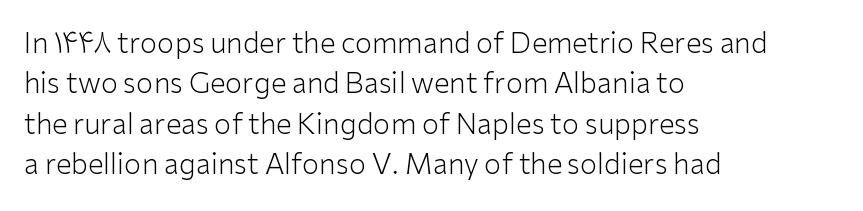
{"serif": "no", "italic": "no", "bold": "no", "weight": "light", "width": "normal", "stroke_contrast": "low", "x_height": "medium", "monospaced": "no", "underline": "no", "align": "left", "line_spacing": "normal", "line_spacing_ratio": 1.44, "letter_spacing": "normal", "letter_spacing_em": 0.0, "glyph_px": 28}
